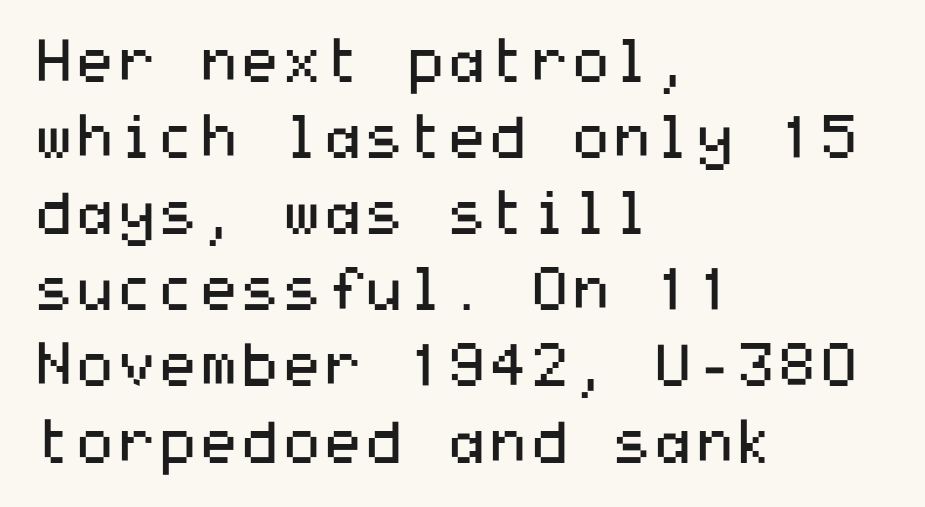
A normal amount of white space separates one row of letters from the next. Weight: not bold — regular or lighter. Casual observation: everything's shoved over to the left. Upright lettering throughout.
